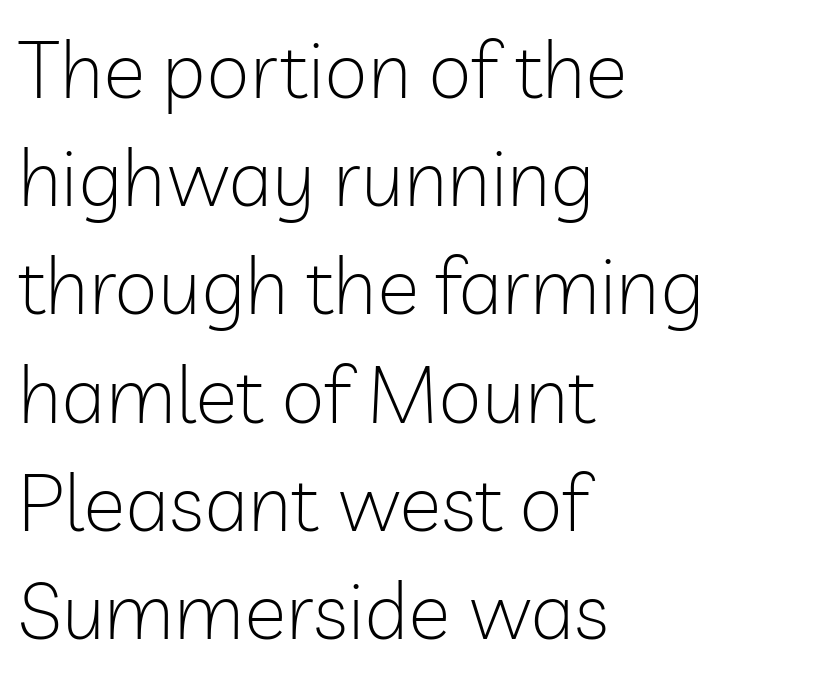
{"serif": "no", "italic": "no", "bold": "no", "weight": "light", "width": "normal", "stroke_contrast": "low", "x_height": "medium", "monospaced": "no", "underline": "no", "align": "left", "line_spacing": "normal", "line_spacing_ratio": 1.37, "letter_spacing": "normal", "letter_spacing_em": 0.0, "glyph_px": 79}
